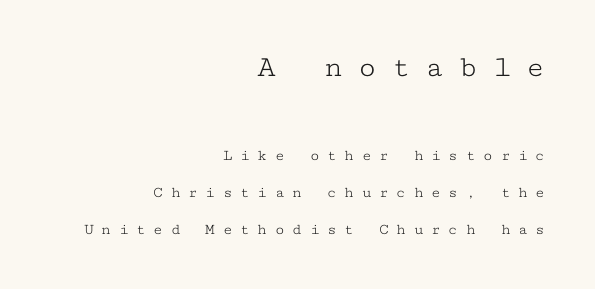
{"serif": "yes", "italic": "no", "bold": "no", "weight": "light", "width": "wide", "stroke_contrast": "low", "x_height": "medium", "monospaced": "yes", "underline": "no", "align": "right", "line_spacing": "loose", "line_spacing_ratio": 2.3, "letter_spacing": "wide", "letter_spacing_em": 0.48, "larger_block": "first", "size_ratio": 1.94, "glyph_px": 31}
